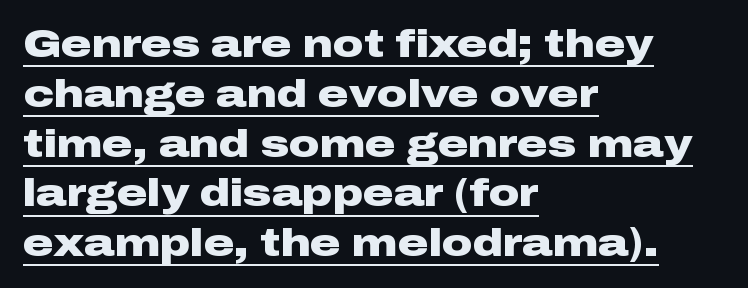
This sample uses plain, unmodified letter spacing. The specimen reads as upright at a glance. The rendering uses the underline text-decoration. If you drew a ruler down the left edge, every line would touch it. A sans-serif font was chosen for this passage. This block has exactly the height ordinary leading produces.
